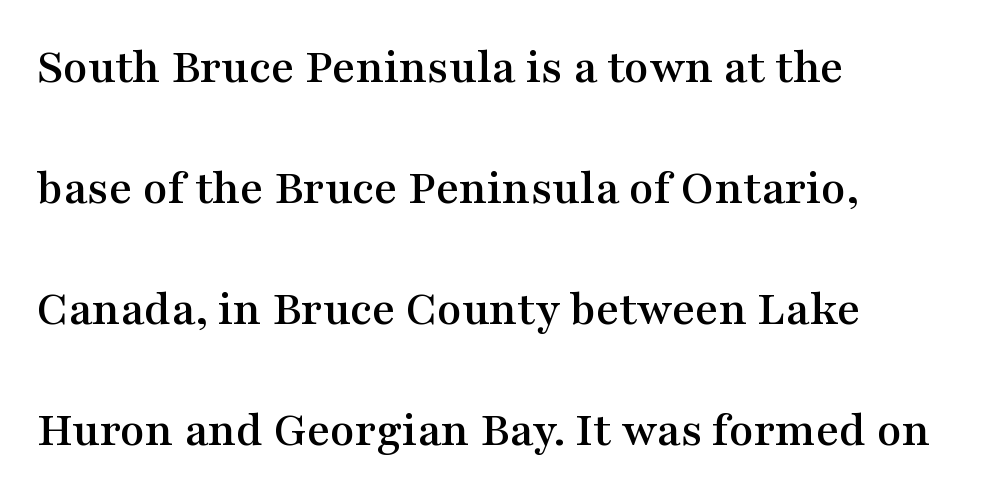
The image shows 50 px wide serif type, upright; set left-aligned, loose line spacing (2.42x), normal letter spacing, not underlined; medium stroke contrast and a medium x-height.
